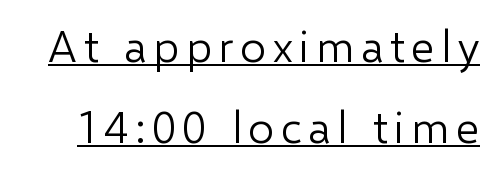
{"serif": "no", "italic": "no", "bold": "no", "weight": "light", "width": "normal", "stroke_contrast": "low", "x_height": "medium", "monospaced": "no", "underline": "yes", "line_spacing_ratio": 1.8, "glyph_px": 45}
